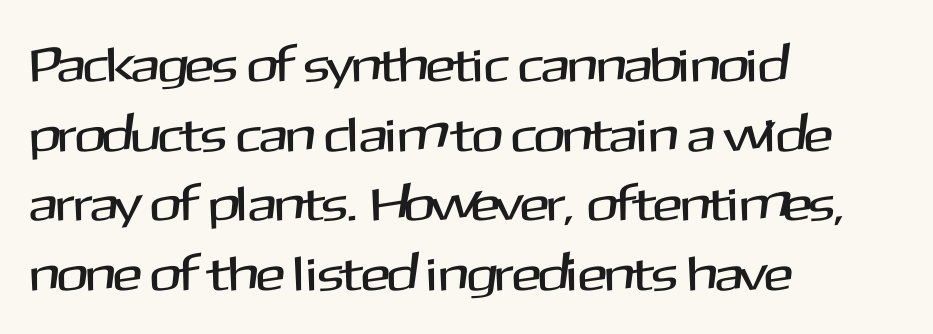
{"serif": "no", "italic": "no", "width": "normal", "stroke_contrast": "medium", "x_height": "medium", "monospaced": "no", "underline": "no", "align": "left", "line_spacing": "normal", "line_spacing_ratio": 1.42, "letter_spacing": "normal", "letter_spacing_em": 0.0, "glyph_px": 49}
